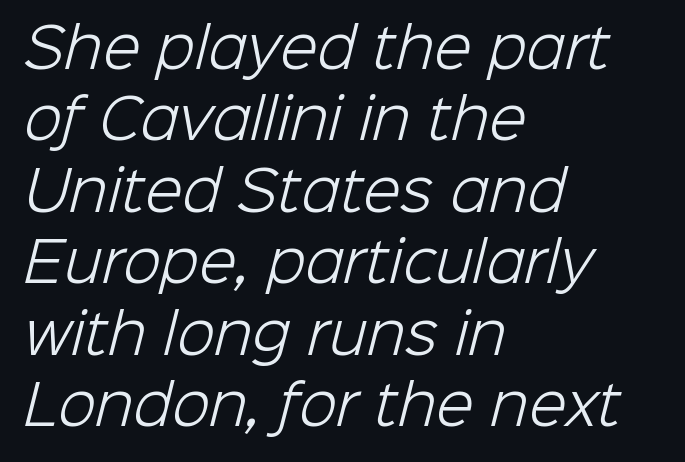
The image shows 55 px light sans-serif type; set left-aligned, normal line spacing (1.3x), normal letter spacing, not underlined; low stroke contrast and a medium x-height.
